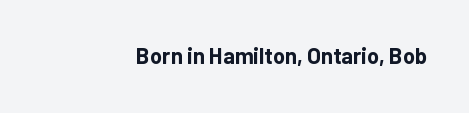
The image shows 22 px bold type, upright; set normal letter spacing, not underlined.
